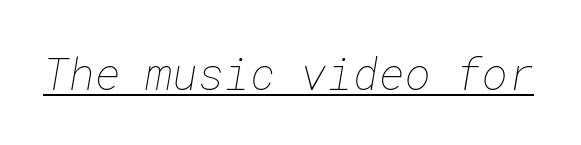
Q: Is the text bold? A: No.
Q: Is the text underlined? A: Yes.
Q: Is the spacing between letters normal or unusually wide? A: Normal.
Q: Width (condensed, normal, or wide)? A: Normal.
Q: Stroke contrast? A: Low.
Q: x-height? A: Medium.
